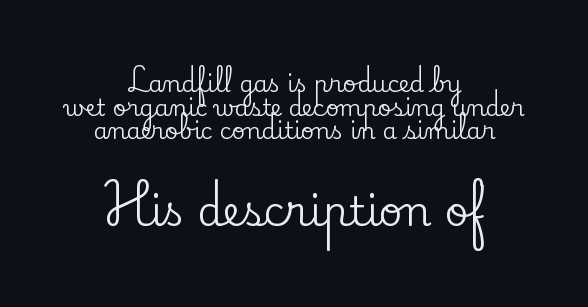
Q: Is the text italic (slanted)? A: No, it is upright.
Q: Is the typeface a serif or a sans-serif typeface? A: Serif.
Q: Is the text underlined? A: No.
Q: How is the paragraph aligned? A: Centered.
Q: Is the spacing between letters normal or unusually wide? A: Normal.
Q: Is the spacing between lines tight, normal or loose? A: Tight.
Q: Which block of text is set in a larger size, the first (top) or the second (bottom)? A: The second (bottom) one.
Q: Width (condensed, normal, or wide)? A: Normal.
Q: Stroke contrast? A: Low.
Q: x-height? A: Small.
Q: Monospaced? A: No.
